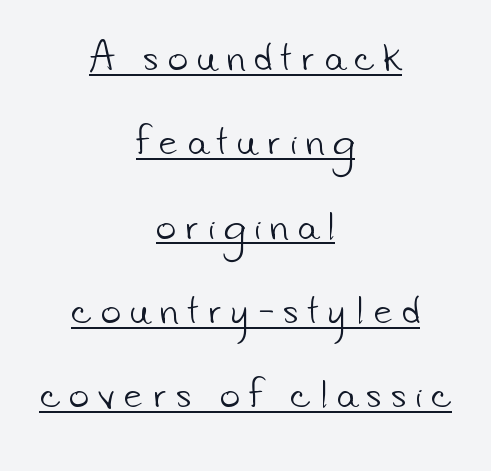
The rendering uses a large line-height, opening up the rows. The rendering shows plain stroke endings on the letterforms — a sans-serif design. Letters have the restrained weight of plain body copy at most. You could not count columns in this text — the font is proportionally spaced.
